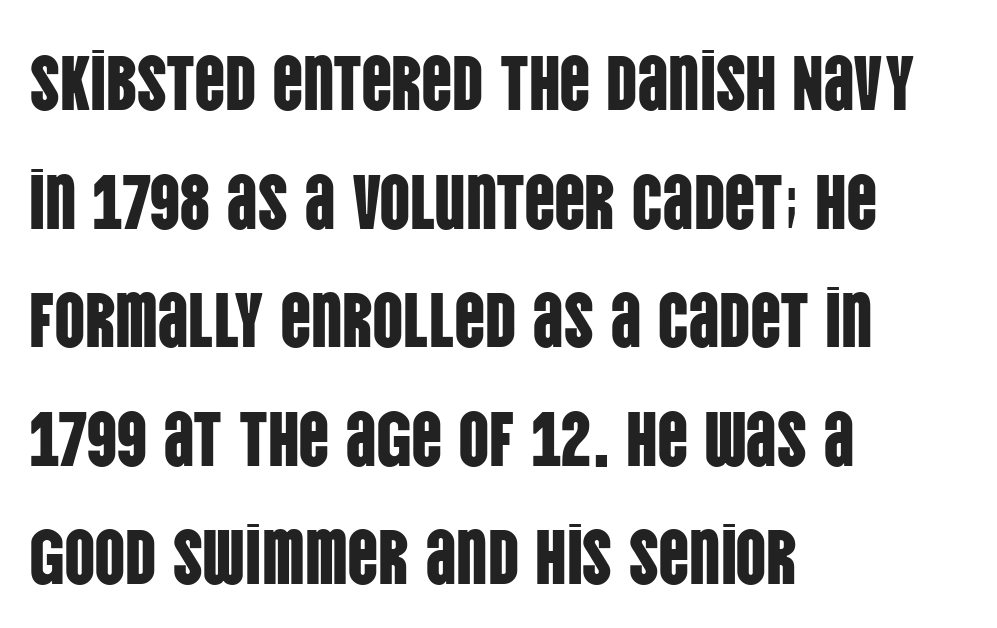
The image shows 77 px condensed sans-serif type, upright; set left-aligned, normal line spacing (1.54x), normal letter spacing, not underlined; low stroke contrast and a large x-height.
